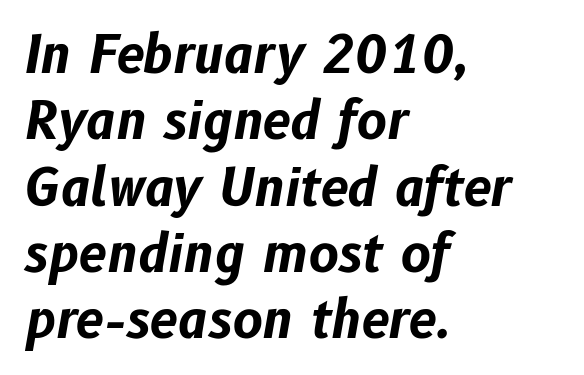
Looks like regular typesetting: each glyph gets only the width it needs. The space directly below the letters is spotless. Is the type slanted? Yes — the strokes lean at a clear angle. Every row of glyphs begins at an identical x-position on the left. The lines sit at an ordinary, default distance from one another. In terms of letterspacing, this is plain default setting.
